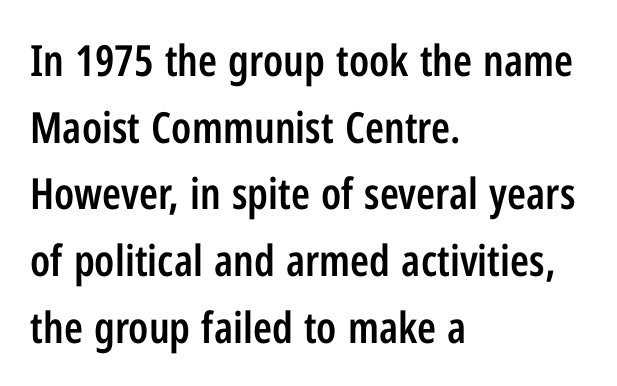
The image shows 43 px semibold, condensed sans-serif type, upright; set left-aligned, normal line spacing (1.55x), normal letter spacing, not underlined; low stroke contrast and a medium x-height.
